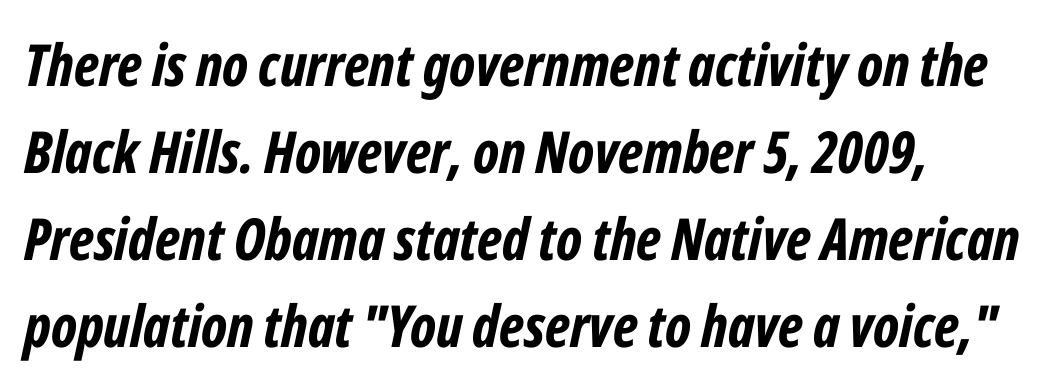
{"italic": "yes", "lean": "right", "slant_degrees": 12, "bold": "yes", "weight": "bold", "width": "condensed", "stroke_contrast": "low", "x_height": "medium", "monospaced": "no", "underline": "no", "align": "left", "line_spacing": "normal", "line_spacing_ratio": 1.5, "letter_spacing": "normal", "letter_spacing_em": 0.0, "glyph_px": 58}
